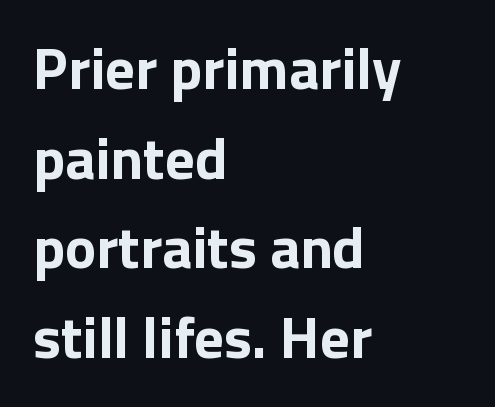
Nothing unusual about the tracking: characters are spaced as the font intends. Pretty heavy lettering here — definitely bold. It's the straight-up-and-down kind of type. Stroke terminals: plain, sans-serif. Casual observation: everything's shoved over to the left.
